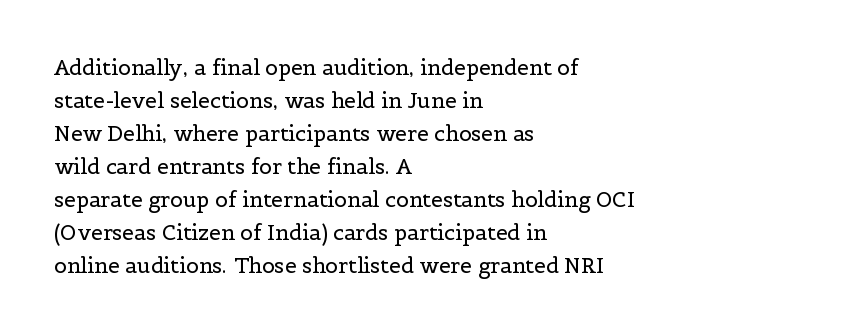
No italicization has been applied; the sample stays upright. This rendering features lettering with no underline. Summary of weight: not heavy and not bold. The typesetter chose a ragged-right arrangement here. The vertical gap from one line to the next is medium.
